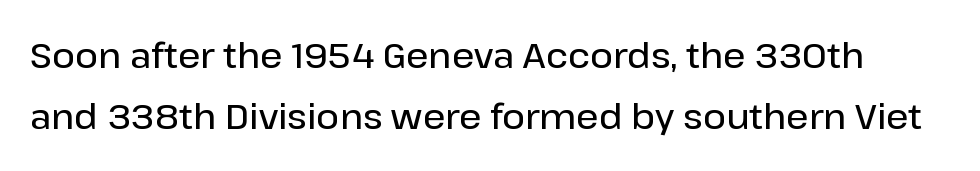
The image shows 35 px semibold sans-serif type, upright; set line spacing 1.75x, normal letter spacing, not underlined; low stroke contrast and a medium x-height.
